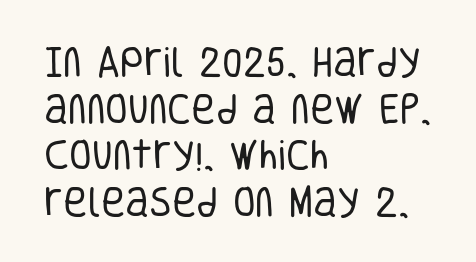
The passage shown stacks its lines at a standard gap. Letters rest on an invisible, unmarked baseline. On a weight scale, this lands at 450 or below. The specimen reads as upright at a glance. The passage shown has conventional tracking throughout.
